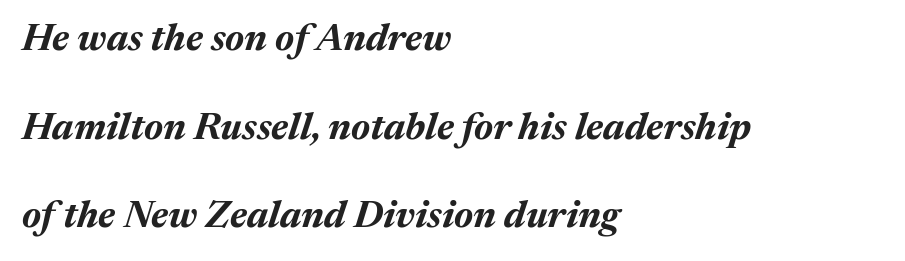
The image shows 38 px bold type, italic (leaning right); set left-aligned, loose line spacing (2.33x), normal letter spacing, not underlined; medium stroke contrast and a medium x-height.
